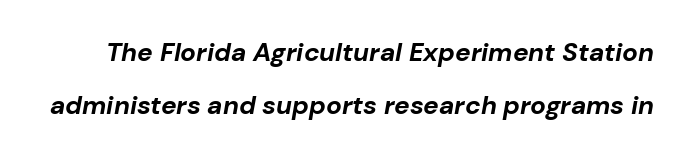
Q: Is the text bold? A: Yes.
Q: Is the text italic (slanted)? A: Yes, it leans right by about 10 degrees.
Q: Is the text underlined? A: No.
Q: Is the spacing between letters normal or unusually wide? A: Normal.
Q: Is the spacing between lines tight, normal or loose? A: Loose.
